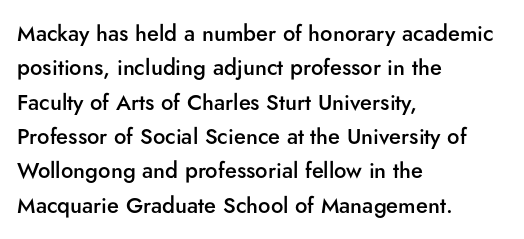
Q: Is the text bold? A: Semi-bold.
Q: Is the text italic (slanted)? A: No, it is upright.
Q: Is the text underlined? A: No.
Q: How is the paragraph aligned? A: Left-aligned.
Q: Is the spacing between letters normal or unusually wide? A: Normal.
Q: Is the spacing between lines tight, normal or loose? A: Normal.
